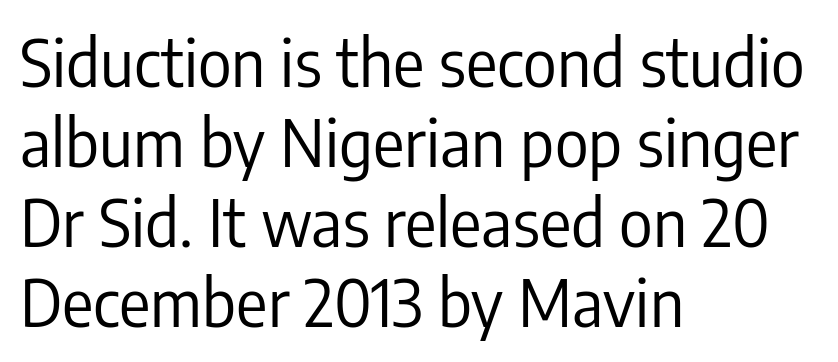
Q: Is the text bold? A: No.
Q: Is the text italic (slanted)? A: No, it is upright.
Q: Is the typeface a serif or a sans-serif typeface? A: Sans-serif.
Q: Is the text underlined? A: No.
Q: How is the paragraph aligned? A: Left-aligned.
Q: Is the spacing between letters normal or unusually wide? A: Normal.
Q: Width (condensed, normal, or wide)? A: Condensed.
Q: Stroke contrast? A: Low.
Q: x-height? A: Medium.
Q: Monospaced? A: No.
